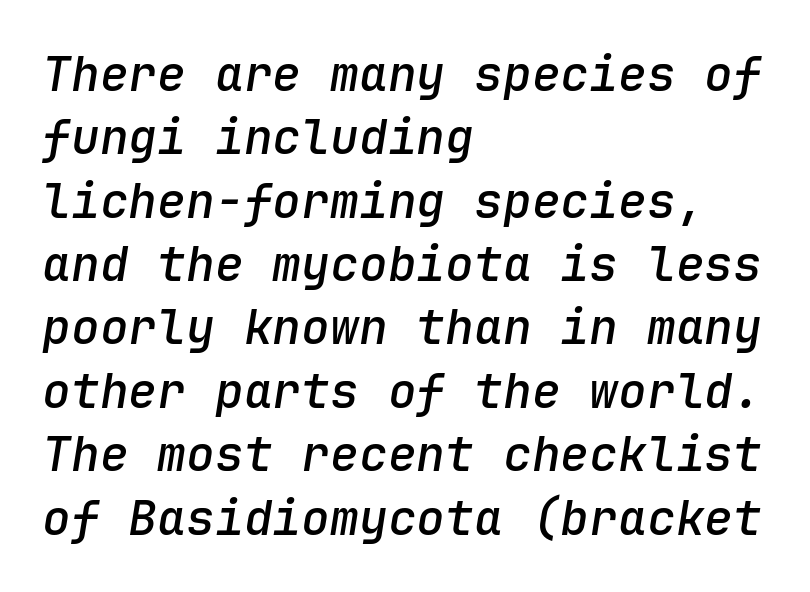
This is moderately heavy type, rendered in semibold. Look at the tracking — it's just the regular setting, nothing added. Italic: yes, the glyphs are oblique. Plain, unruled lines of type.
